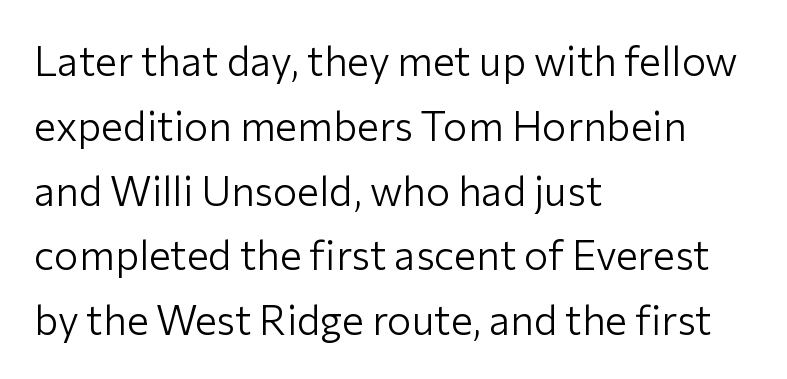
The image shows 41 px light sans-serif type, upright; set left-aligned, normal line spacing (1.58x), normal letter spacing, not underlined; low stroke contrast and a medium x-height.
